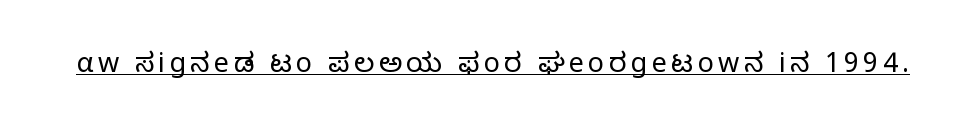
{"italic": "no", "bold": "no", "underline": "yes", "glyph_px": 27}
